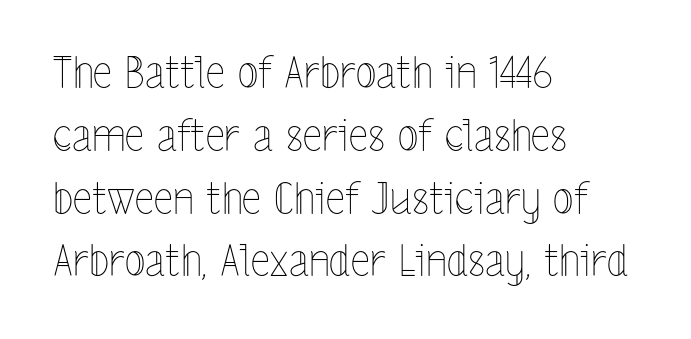
The image shows 43 px thin, condensed type, upright; set left-aligned, normal line spacing (1.46x), normal letter spacing, not underlined; a medium x-height.
